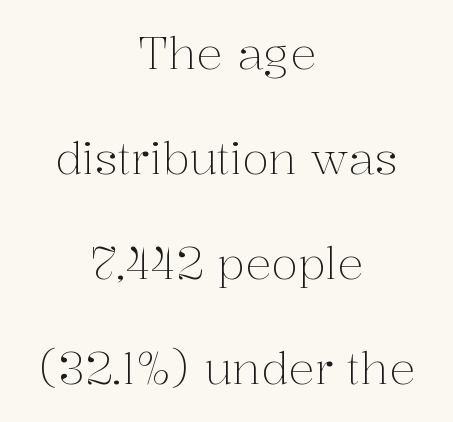
Q: Is the text bold? A: No.
Q: Is the text italic (slanted)? A: No, it is upright.
Q: Is the typeface a serif or a sans-serif typeface? A: Serif.
Q: Is the text underlined? A: No.
Q: How is the paragraph aligned? A: Centered.
Q: Is the spacing between letters normal or unusually wide? A: Normal.
Q: Is the spacing between lines tight, normal or loose? A: Loose.
Q: Width (condensed, normal, or wide)? A: Normal.
Q: Stroke contrast? A: Medium.
Q: x-height? A: Medium.
Q: Monospaced? A: No.
